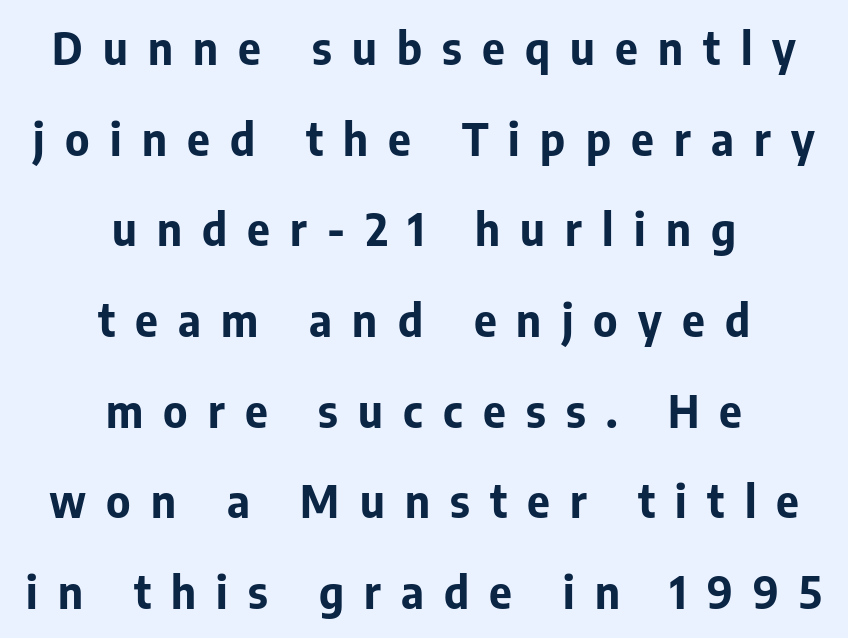
{"serif": "no", "italic": "no", "bold": "yes", "weight": "bold", "width": "normal", "stroke_contrast": "low", "x_height": "medium", "monospaced": "no", "underline": "no", "align": "center", "line_spacing": "loose", "line_spacing_ratio": 2.06, "letter_spacing": "wide", "letter_spacing_em": 0.46, "glyph_px": 44}
